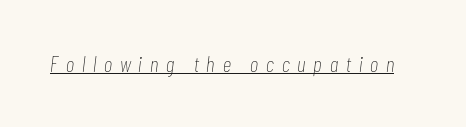
These characters rest on top of a visible drawn line. Each word looks stretched out because of the extra space between its letters. Notice how the stems are inclined rather than vertical — that's the hallmark of italics. These glyphs show unthickened strokes, regular width or finer.
